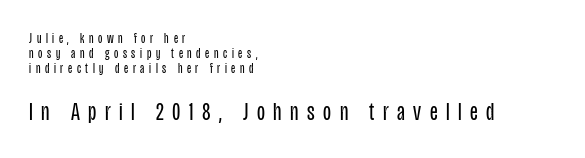
{"italic": "no", "bold": "no", "underline": "no", "align": "left", "line_spacing": "tight", "line_spacing_ratio": 1.08, "letter_spacing": "wide", "letter_spacing_em": 0.33, "larger_block": "second", "size_ratio": 1.86, "glyph_px": 26}
